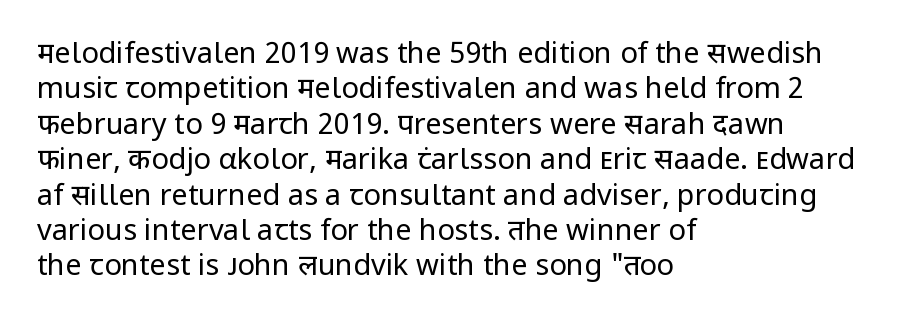
The image shows 29 px regular-weight sans-serif type, upright; set left-aligned, line spacing 1.22x, normal letter spacing, not underlined; low stroke contrast and a medium x-height.
